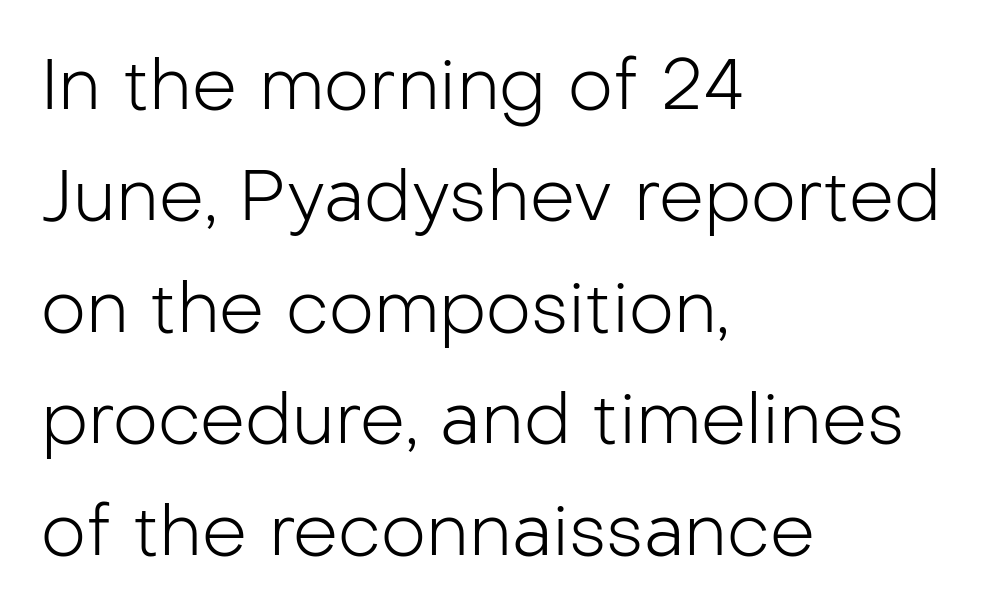
{"serif": "no", "italic": "no", "bold": "no", "weight": "light", "width": "normal", "stroke_contrast": "low", "x_height": "medium", "monospaced": "no", "underline": "no", "align": "left", "line_spacing": "normal", "line_spacing_ratio": 1.57, "letter_spacing": "normal", "letter_spacing_em": 0.0, "glyph_px": 71}
